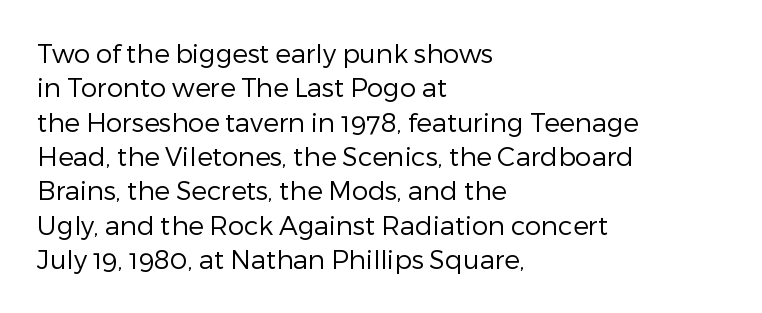
Q: Is the text bold? A: No.
Q: Is the text italic (slanted)? A: No, it is upright.
Q: Is the text underlined? A: No.
Q: How is the paragraph aligned? A: Left-aligned.
Q: Is the spacing between letters normal or unusually wide? A: Normal.
Q: Is the spacing between lines tight, normal or loose? A: Normal.
